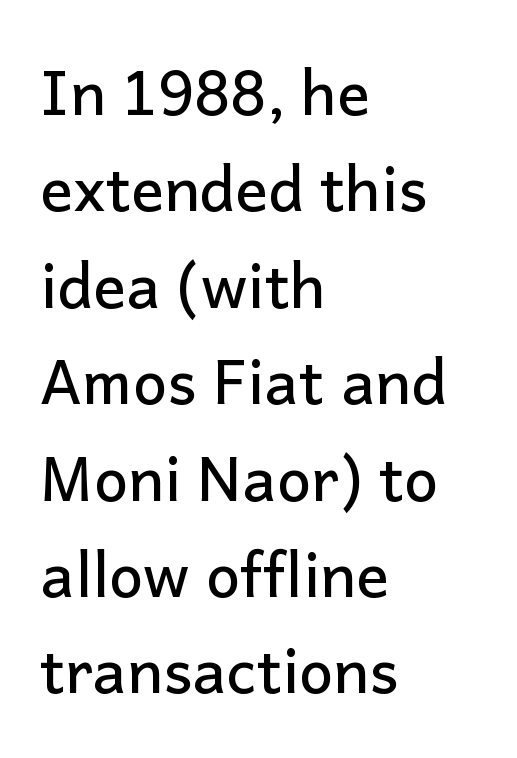
If you drew a line through each stem, it would be perfectly vertical. Line spacing here is normal. Default kerning and tracking; the words read as compact shapes. The face used here is proportionally spaced, like ordinary book or web type. You can tell from the bare stems that sans-serif type was used.
